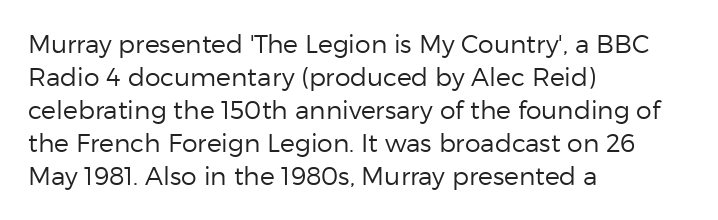
{"italic": "no", "bold": "no", "underline": "no", "align": "left", "line_spacing": "normal", "line_spacing_ratio": 1.32, "letter_spacing": "normal", "letter_spacing_em": 0.0, "glyph_px": 25}
